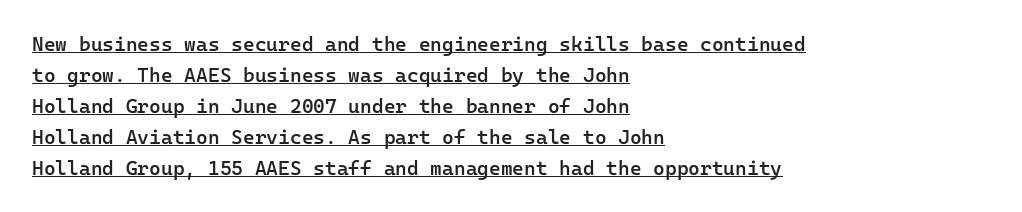
The image shows 20 px text type, upright; set left-aligned, normal line spacing (1.55x), normal letter spacing, underlined.
